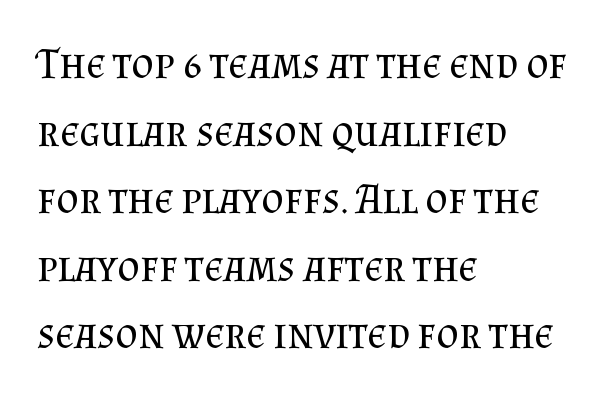
The image shows 43 px regular-weight serif type, upright; set left-aligned, normal line spacing (1.57x), normal letter spacing, not underlined; medium stroke contrast and a small x-height.
